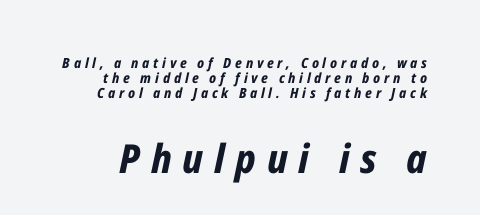
Q: Is the text bold? A: Yes.
Q: Is the text italic (slanted)? A: Yes, it leans right by about 12 degrees.
Q: Is the text underlined? A: No.
Q: Is the spacing between letters normal or unusually wide? A: Unusually wide.
Q: Is the spacing between lines tight, normal or loose? A: Tight.
Q: Which block of text is set in a larger size, the first (top) or the second (bottom)? A: The second (bottom) one.
Q: Width (condensed, normal, or wide)? A: Condensed.
Q: Stroke contrast? A: Low.
Q: x-height? A: Medium.
Q: Monospaced? A: No.
